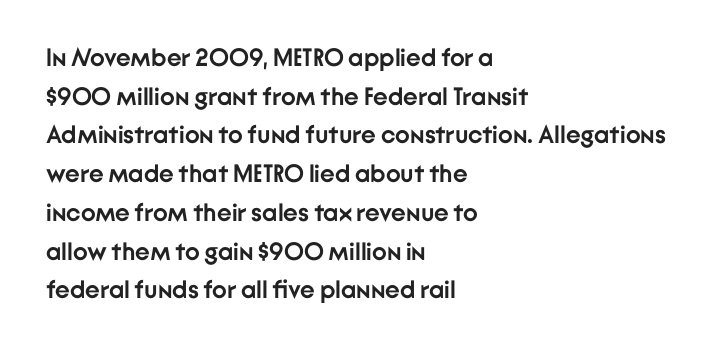
Lines of text with bare space underneath. Default kerning and tracking; the words read as compact shapes. Typeset ragged right — the left edge is the straight one. Regarding leading, the lines here are spaced in the standard way. Every stem runs plumb, perpendicular to the baseline.
